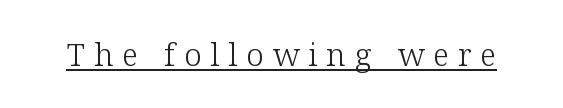
{"serif": "yes", "italic": "no", "bold": "no", "weight": "light", "width": "normal", "stroke_contrast": "low", "x_height": "medium", "monospaced": "no", "underline": "yes", "letter_spacing": "wide", "letter_spacing_em": 0.29, "glyph_px": 31}
